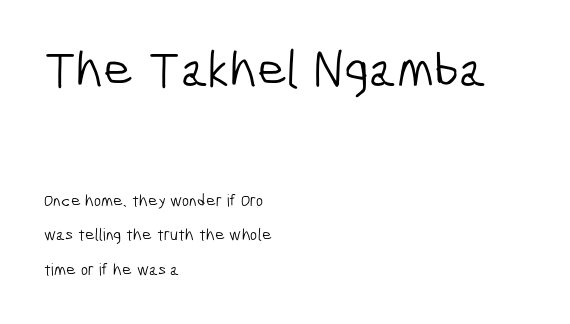
The image shows 52 px light, condensed sans-serif type; set left-aligned, loose line spacing (2.04x), normal letter spacing, not underlined; the first (top) block is 3.06x larger; low stroke contrast and a medium x-height.
